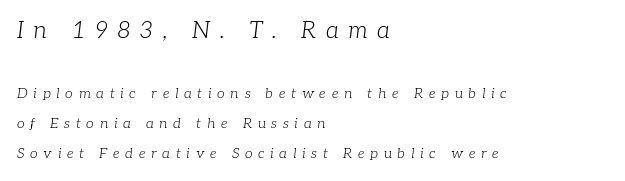
The image shows 23 px text type, italic (leaning right); set left-aligned, loose line spacing (2.15x), unusually wide letter spacing (+0.41 em), not underlined; the first (top) block is 1.64x larger.
